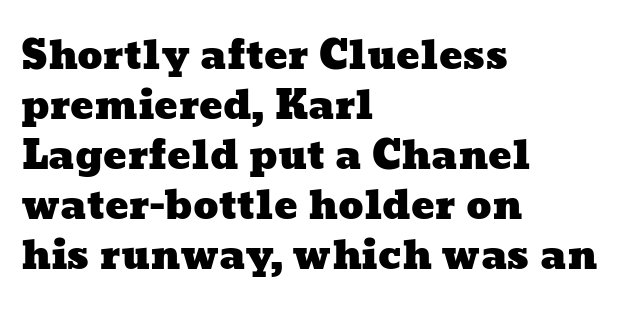
The image shows 39 px wide type; set left-aligned, normal line spacing (1.28x), normal letter spacing, not underlined; low stroke contrast and a medium x-height.
